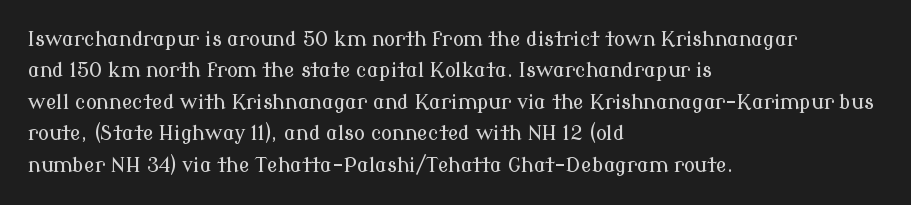
The image shows 20 px text type, upright; set left-aligned, normal line spacing (1.57x), normal letter spacing, not underlined.
